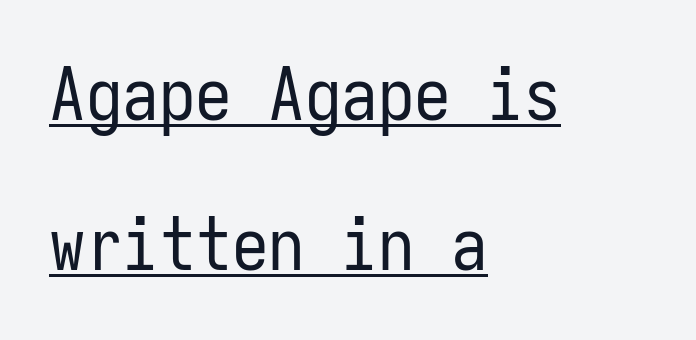
The image shows 73 px regular-weight, condensed sans-serif type, upright, monospaced; set left-aligned, loose line spacing (2.05x), normal letter spacing, underlined; low stroke contrast and a medium x-height.
